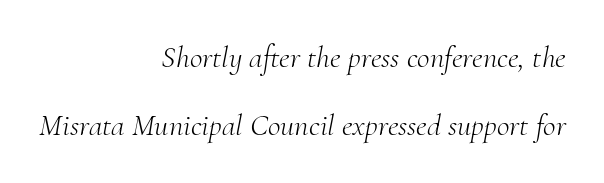
The image shows 31 px light serif type, italic (leaning right); set right-aligned, loose line spacing (2.2x), normal letter spacing, not underlined; medium stroke contrast and a small x-height.
